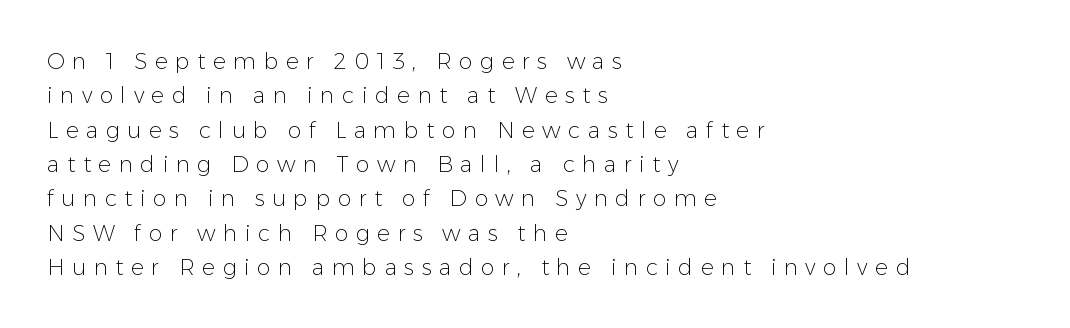
{"italic": "no", "bold": "no", "underline": "no", "align": "left", "line_spacing": "normal", "line_spacing_ratio": 1.56, "letter_spacing": "wide", "letter_spacing_em": 0.34, "glyph_px": 22}
